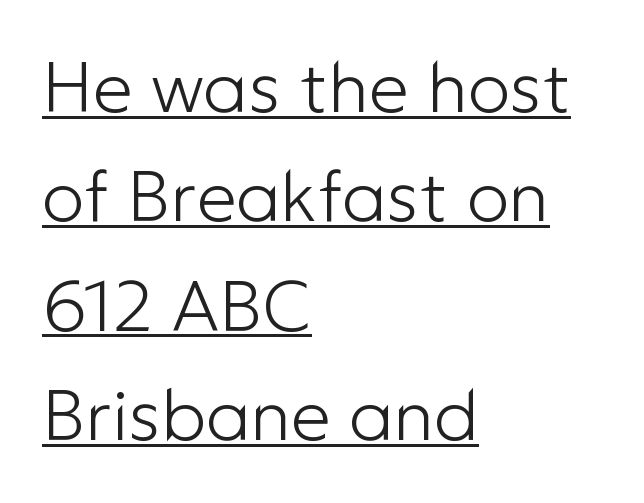
Typeset ragged right — the left edge is the straight one. Typographically, this falls in the sans-serif category. In terms of letterspacing, this is plain default setting. Compared with a typical body face, this is equally light or lighter still.
